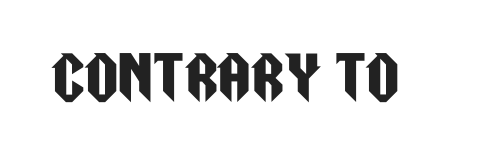
The image shows 58 px condensed sans-serif type, upright; set normal letter spacing, not underlined; low stroke contrast and a large x-height.
